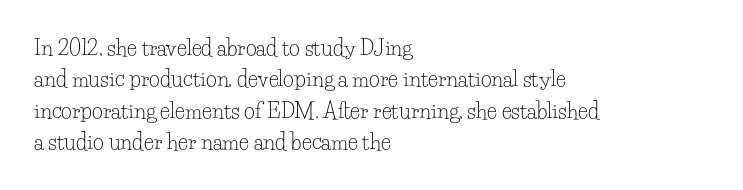
Each row of text sits above clean, open space. Italic? Not at all — the glyphs are vertical. Typeset ragged right — the left edge is the straight one. Each word holds together tightly as a unit, with standard inter-letter gaps. Interline gaps are of average width in this sample.
